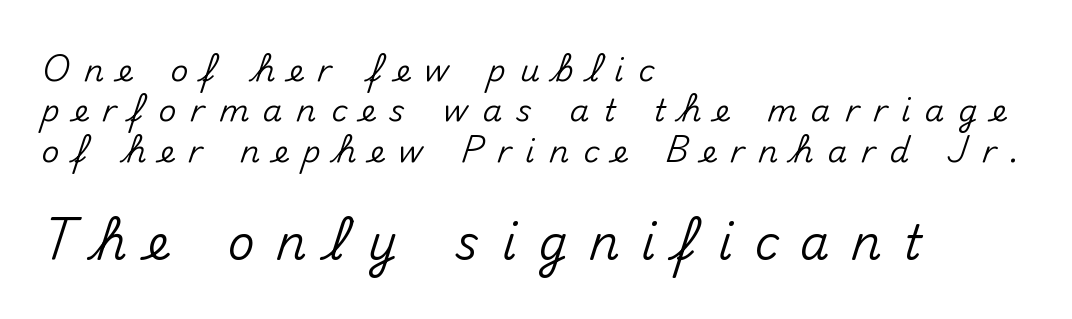
Q: Is the text italic (slanted)? A: Yes.
Q: Is the typeface a serif or a sans-serif typeface? A: Sans-serif.
Q: Is the text underlined? A: No.
Q: How is the paragraph aligned? A: Left-aligned.
Q: Is the spacing between letters normal or unusually wide? A: Unusually wide.
Q: Is the spacing between lines tight, normal or loose? A: Normal.
Q: Which block of text is set in a larger size, the first (top) or the second (bottom)? A: The second (bottom) one.
Q: Width (condensed, normal, or wide)? A: Normal.
Q: Stroke contrast? A: Medium.
Q: x-height? A: Small.
Q: Monospaced? A: No.
